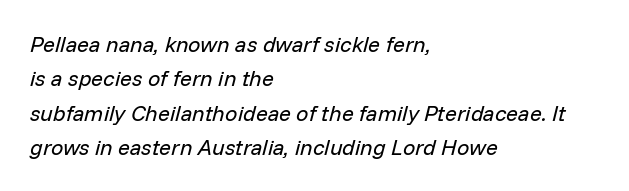
This rendering uses left alignment, leaving the right contour irregular. Weight: regular or lighter. Slanted lettering throughout. Is there much room between lines? A standard amount, neither cramped nor airy. The passage shown is not underscored anywhere. Here the glyphs are tracked normally, forming tight word shapes.
